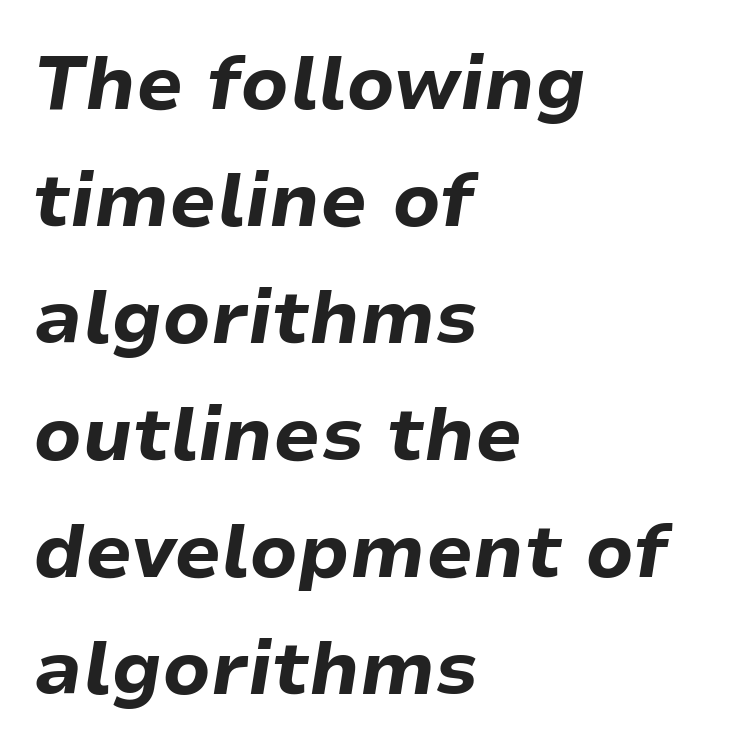
The image shows 75 px bold type, italic (leaning right); set left-aligned, normal line spacing (1.56x), normal letter spacing, not underlined; low stroke contrast and a medium x-height.
